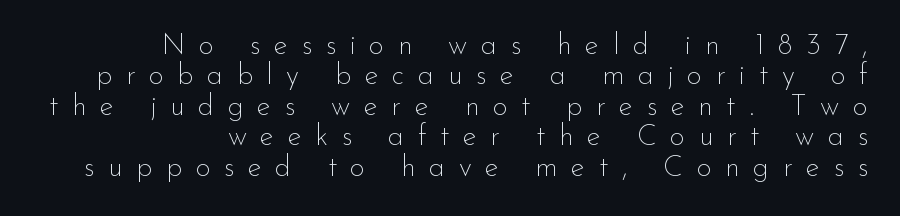
Q: Is the text bold? A: No.
Q: Is the text italic (slanted)? A: No, it is upright.
Q: Is the typeface a serif or a sans-serif typeface? A: Sans-serif.
Q: Is the text underlined? A: No.
Q: How is the paragraph aligned? A: Right-aligned.
Q: Is the spacing between letters normal or unusually wide? A: Unusually wide.
Q: Is the spacing between lines tight, normal or loose? A: Tight.
Q: Width (condensed, normal, or wide)? A: Normal.
Q: Stroke contrast? A: Low.
Q: x-height? A: Small.
Q: Monospaced? A: No.
